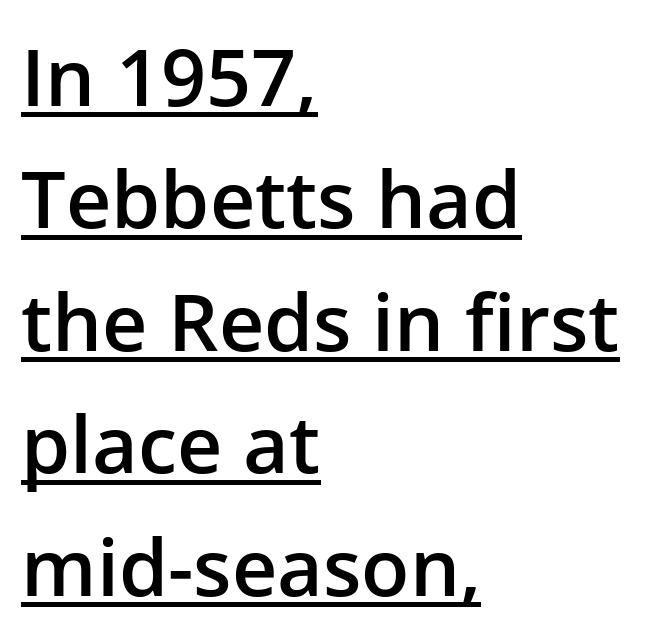
The designer went with a sans here, leaving each stem footless. The letterforms sit shoulder to shoulder at normal distance. Successive baselines arrive at the customary interval. The letters are semibold — heavier than regular but short of a full bold. The paragraph shown leans on its left margin.
